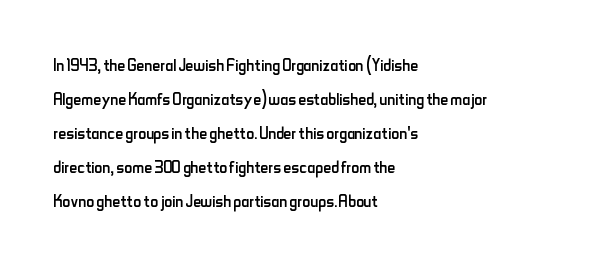
Q: Is the text bold? A: No.
Q: Is the text italic (slanted)? A: No, it is upright.
Q: Is the text underlined? A: No.
Q: How is the paragraph aligned? A: Left-aligned.
Q: Is the spacing between letters normal or unusually wide? A: Normal.
Q: Is the spacing between lines tight, normal or loose? A: Normal.
